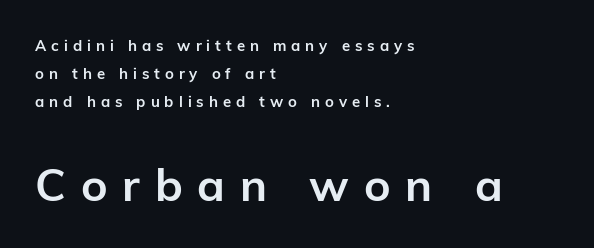
What stands out about the letter spacing? Its width — letters are far apart. The designer went with a sans here, leaving each stem footless. The lettering stays uniformly vertical, giving the passage a roman look. Each letter keeps its own natural width here, so spacing adapts to shape.
